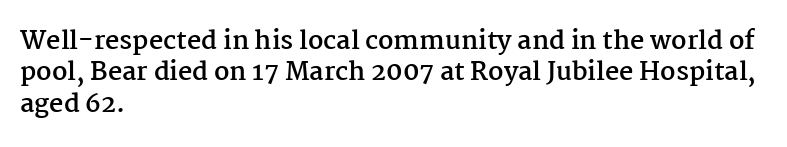
Q: Is the text bold? A: Yes.
Q: Is the text italic (slanted)? A: No, it is upright.
Q: Is the text underlined? A: No.
Q: How is the paragraph aligned? A: Left-aligned.
Q: Is the spacing between letters normal or unusually wide? A: Normal.
Q: Is the spacing between lines tight, normal or loose? A: Normal.
